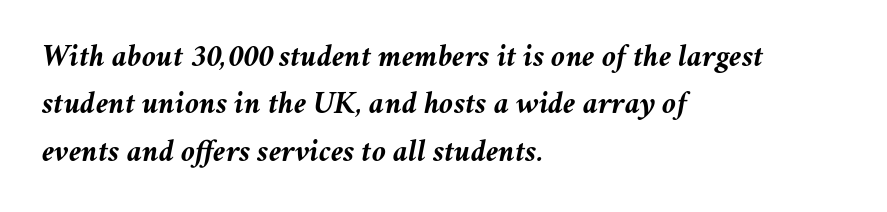
The image shows 32 px semibold type, italic (leaning right); set left-aligned, normal line spacing (1.48x), normal letter spacing, not underlined; medium stroke contrast and a medium x-height.
